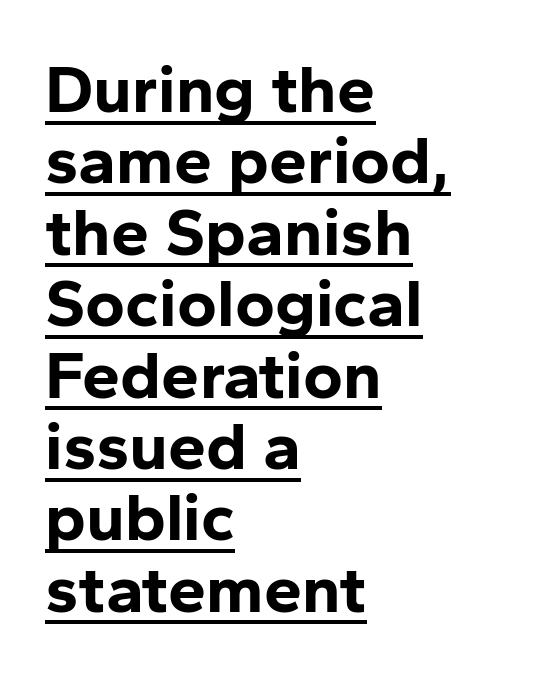
{"serif": "no", "italic": "no", "bold": "yes", "weight": "bold", "width": "normal", "stroke_contrast": "low", "x_height": "medium", "monospaced": "no", "underline": "yes", "align": "left", "line_spacing": "tight", "line_spacing_ratio": 1.05, "letter_spacing": "normal", "letter_spacing_em": 0.0, "glyph_px": 68}
